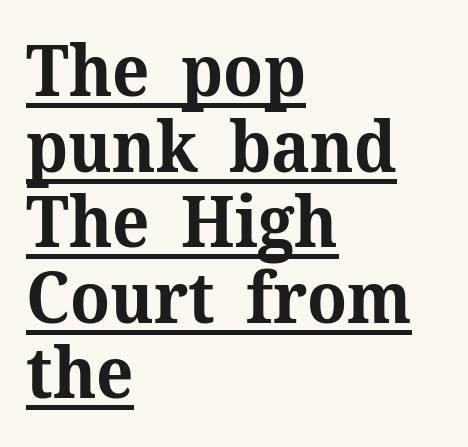
Q: Is the text bold? A: Yes.
Q: Is the text italic (slanted)? A: No, it is upright.
Q: Is the typeface a serif or a sans-serif typeface? A: Serif.
Q: Is the text underlined? A: Yes.
Q: How is the paragraph aligned? A: Left-aligned.
Q: Is the spacing between letters normal or unusually wide? A: Normal.
Q: Is the spacing between lines tight, normal or loose? A: Tight.
Q: Width (condensed, normal, or wide)? A: Normal.
Q: Stroke contrast? A: Medium.
Q: x-height? A: Medium.
Q: Monospaced? A: No.
